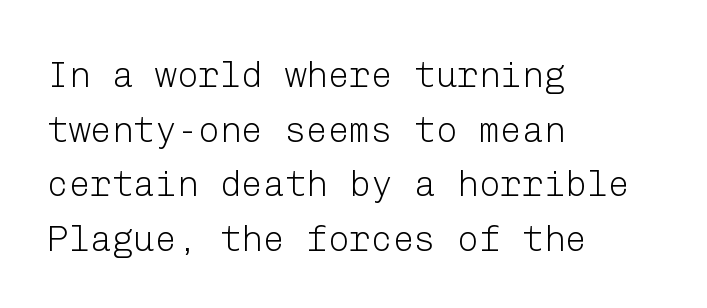
Does the copy run flush right? No — it runs flush left. Italic? Not at all — the glyphs are vertical. The vertical gap from one line to the next is medium. Look at the bottom of the vertical strokes: they stop flat, with no serifs. Nothing unusual about the tracking: characters are spaced as the font intends.
